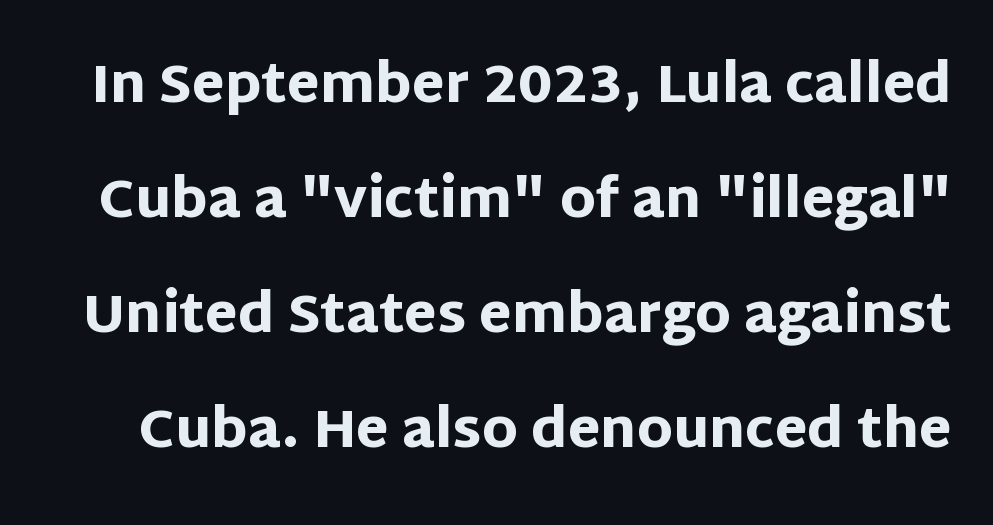
{"serif": "no", "italic": "no", "bold": "yes", "weight": "heavy", "width": "normal", "stroke_contrast": "low", "x_height": "large", "monospaced": "no", "underline": "no", "line_spacing": "loose", "line_spacing_ratio": 2.17, "letter_spacing": "normal", "letter_spacing_em": 0.0, "glyph_px": 53}
